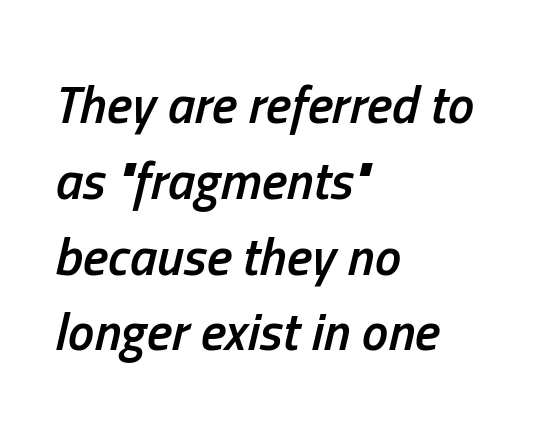
No word sits above an underline. Line starts are locked; line ends wander. There's an unmistakable incline to the writing here. These lines sit exactly where default settings would place them. Character widths vary here, with narrow letters taking less room than wide ones. Students, note that the glyphs here touch the page at normal intervals.
